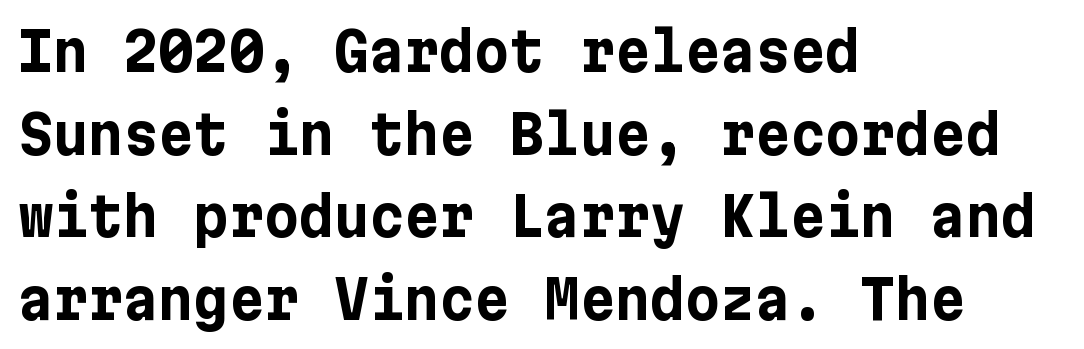
Reading down the block, your eye returns to a fixed left position each line. The letters carry no serifs — their stems end cleanly without finishing strokes. The designer left line spacing at the default. Characters follow at the spacing the type designer built in.
